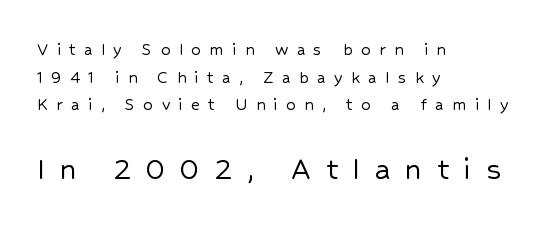
The image shows 34 px sans-serif type, upright; set left-aligned, normal line spacing (1.46x), unusually wide letter spacing (+0.44 em), not underlined; the second (bottom) block is 1.79x larger; low stroke contrast and a medium x-height.
